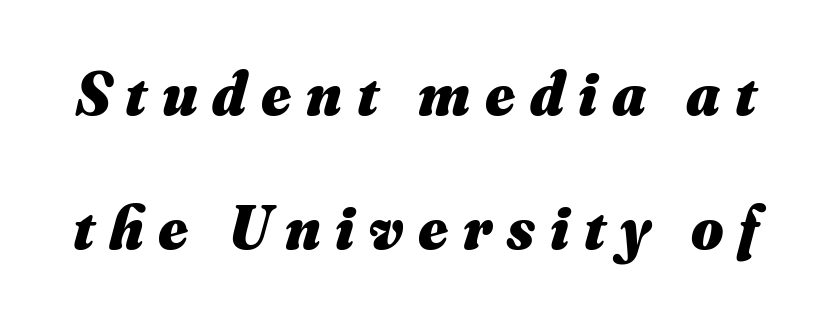
{"italic": "yes", "lean": "right", "slant_degrees": 16, "bold": "yes", "weight": "heavy", "width": "normal", "stroke_contrast": "medium", "x_height": "small", "monospaced": "no", "underline": "no", "line_spacing": "loose", "line_spacing_ratio": 2.16, "letter_spacing": "wide", "letter_spacing_em": 0.24, "glyph_px": 62}
